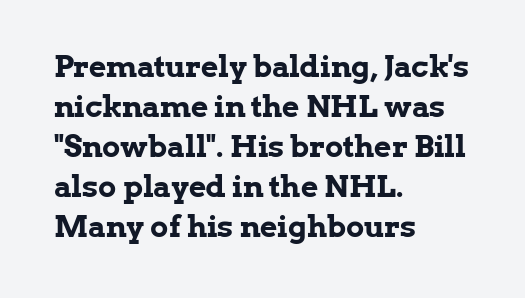
{"serif": "yes", "italic": "no", "bold": "yes", "weight": "bold", "width": "normal", "stroke_contrast": "low", "x_height": "medium", "monospaced": "no", "underline": "no", "align": "left", "line_spacing": "normal", "line_spacing_ratio": 1.33, "letter_spacing": "normal", "letter_spacing_em": 0.0, "glyph_px": 30}
